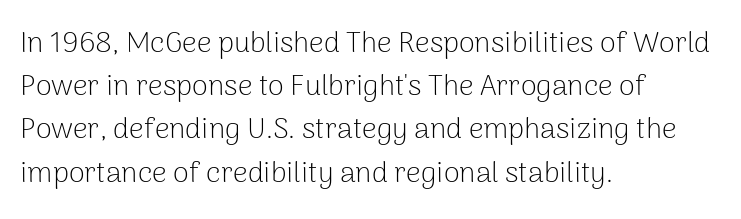
{"serif": "no", "italic": "no", "bold": "no", "weight": "light", "width": "normal", "stroke_contrast": "low", "x_height": "medium", "monospaced": "no", "underline": "no", "align": "left", "line_spacing": "normal", "line_spacing_ratio": 1.49, "letter_spacing": "normal", "letter_spacing_em": 0.0, "glyph_px": 29}
